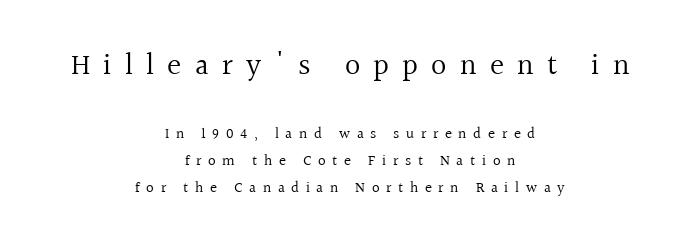
Q: Is the text bold? A: No.
Q: Is the text italic (slanted)? A: No, it is upright.
Q: Is the typeface a serif or a sans-serif typeface? A: Serif.
Q: Is the text underlined? A: No.
Q: How is the paragraph aligned? A: Centered.
Q: Is the spacing between letters normal or unusually wide? A: Unusually wide.
Q: Which block of text is set in a larger size, the first (top) or the second (bottom)? A: The first (top) one.
Q: Width (condensed, normal, or wide)? A: Normal.
Q: x-height? A: Medium.
Q: Monospaced? A: No.
